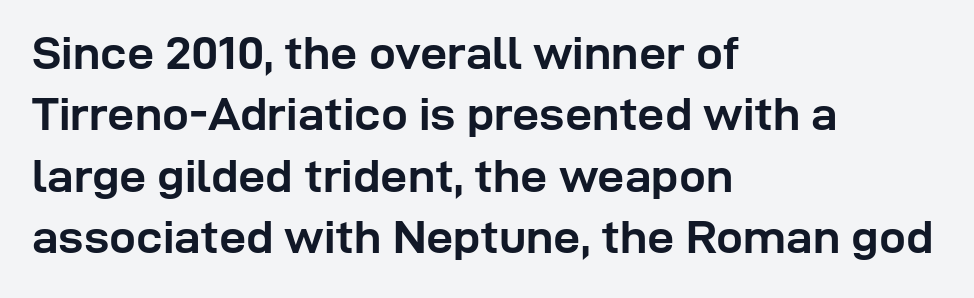
Q: Is the text bold? A: Yes.
Q: Is the text italic (slanted)? A: No, it is upright.
Q: Is the typeface a serif or a sans-serif typeface? A: Sans-serif.
Q: Is the text underlined? A: No.
Q: How is the paragraph aligned? A: Left-aligned.
Q: Is the spacing between letters normal or unusually wide? A: Normal.
Q: Is the spacing between lines tight, normal or loose? A: Normal.
Q: Width (condensed, normal, or wide)? A: Normal.
Q: Stroke contrast? A: Low.
Q: x-height? A: Medium.
Q: Monospaced? A: No.
